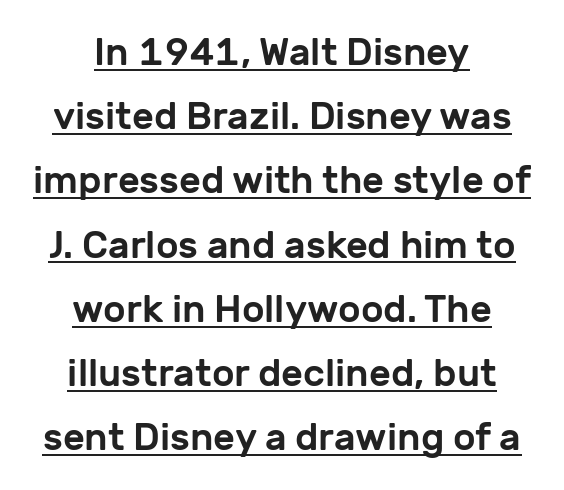
Somebody hit Ctrl+U on this one — the words are underlined. The face used here is proportionally spaced, like ordinary book or web type. This rendering employs a face without finishing strokes, i.e., a sans-serif. In terms of posture, this sample is upright. Horizontal bands of white between lines are of average thickness. Letter spacing: default.
